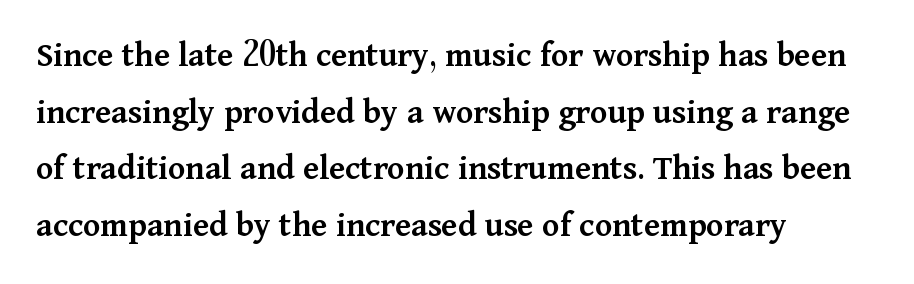
Q: Is the text bold? A: Semi-bold.
Q: Is the text italic (slanted)? A: No, it is upright.
Q: Is the typeface a serif or a sans-serif typeface? A: Serif.
Q: Is the text underlined? A: No.
Q: How is the paragraph aligned? A: Left-aligned.
Q: Is the spacing between letters normal or unusually wide? A: Normal.
Q: Is the spacing between lines tight, normal or loose? A: Normal.
Q: Width (condensed, normal, or wide)? A: Normal.
Q: Stroke contrast? A: Medium.
Q: x-height? A: Medium.
Q: Monospaced? A: No.
